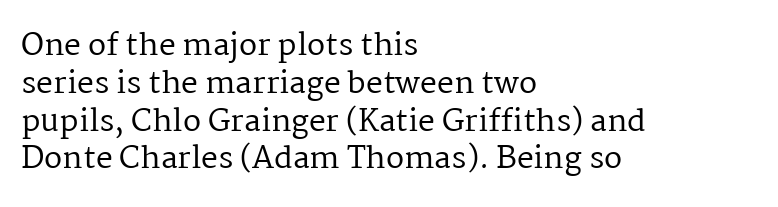
The image shows 30 px regular-weight serif type, upright; set left-aligned, normal line spacing (1.26x), normal letter spacing, not underlined; medium stroke contrast and a medium x-height.
